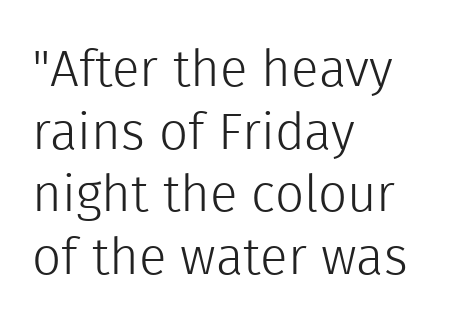
Q: Is the text bold? A: No.
Q: Is the text italic (slanted)? A: No, it is upright.
Q: Is the typeface a serif or a sans-serif typeface? A: Sans-serif.
Q: Is the text underlined? A: No.
Q: How is the paragraph aligned? A: Left-aligned.
Q: Is the spacing between letters normal or unusually wide? A: Normal.
Q: Width (condensed, normal, or wide)? A: Normal.
Q: x-height? A: Medium.
Q: Monospaced? A: No.
